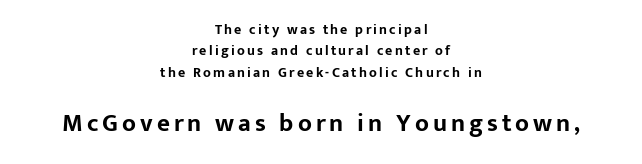
Q: Is the text bold? A: Yes.
Q: Is the text italic (slanted)? A: No, it is upright.
Q: Is the text underlined? A: No.
Q: How is the paragraph aligned? A: Centered.
Q: Is the spacing between lines tight, normal or loose? A: Normal.
Q: Which block of text is set in a larger size, the first (top) or the second (bottom)? A: The second (bottom) one.
